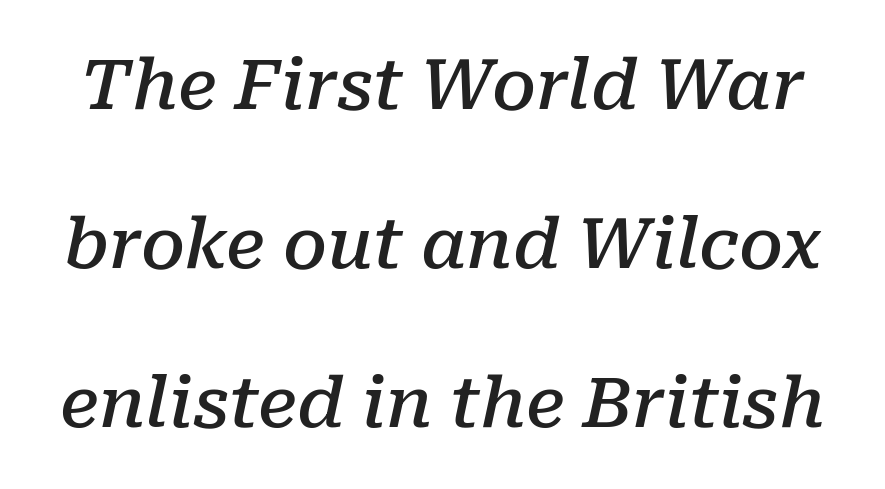
Q: Is the text bold? A: Semi-bold.
Q: Is the text italic (slanted)? A: Yes, it leans right by about 10 degrees.
Q: Is the typeface a serif or a sans-serif typeface? A: Serif.
Q: Is the text underlined? A: No.
Q: Is the spacing between letters normal or unusually wide? A: Normal.
Q: Is the spacing between lines tight, normal or loose? A: Loose.
Q: Width (condensed, normal, or wide)? A: Normal.
Q: Stroke contrast? A: Low.
Q: x-height? A: Medium.
Q: Monospaced? A: No.
